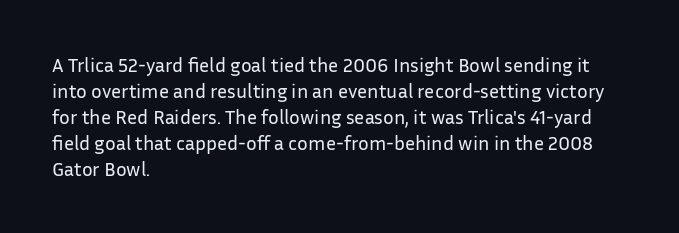
{"italic": "no", "bold": "no", "underline": "no", "align": "left", "line_spacing": "normal", "line_spacing_ratio": 1.3, "letter_spacing": "normal", "letter_spacing_em": 0.0, "glyph_px": 20}
